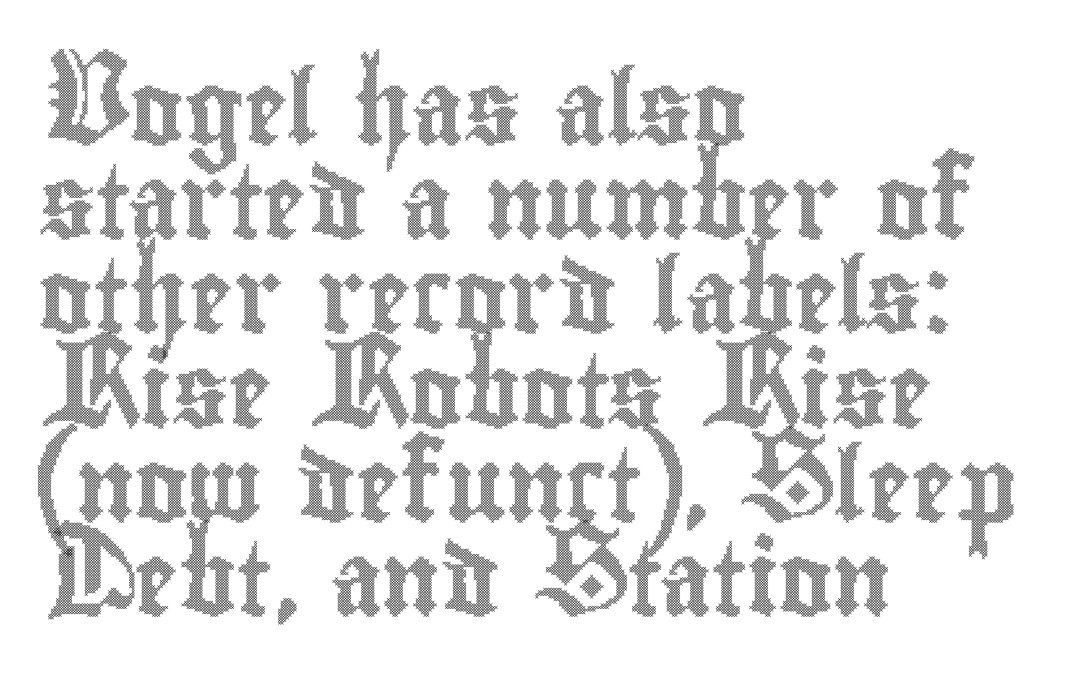
Q: Is the text italic (slanted)? A: No, it is upright.
Q: Is the text underlined? A: No.
Q: How is the paragraph aligned? A: Left-aligned.
Q: Is the spacing between letters normal or unusually wide? A: Normal.
Q: Is the spacing between lines tight, normal or loose? A: Normal.
Q: Width (condensed, normal, or wide)? A: Condensed.
Q: x-height? A: Small.
Q: Monospaced? A: No.
